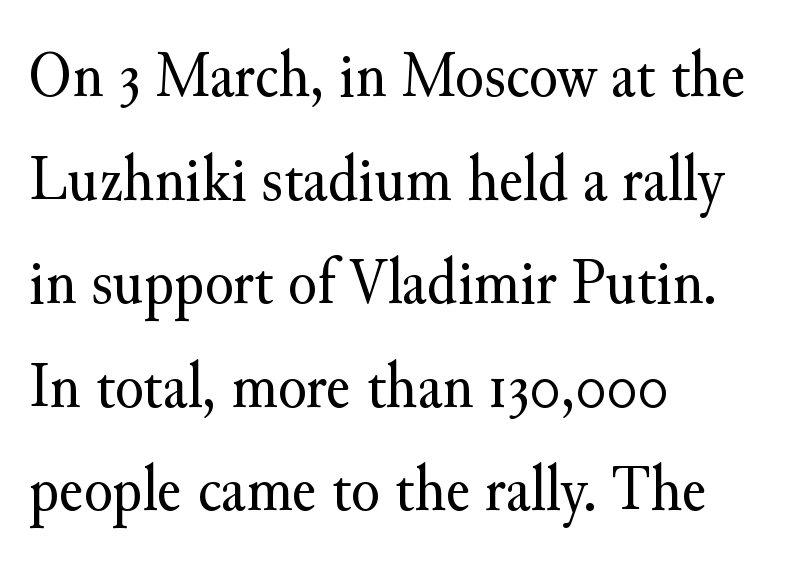
Q: Is the text bold? A: No.
Q: Is the text italic (slanted)? A: No, it is upright.
Q: Is the typeface a serif or a sans-serif typeface? A: Serif.
Q: Is the text underlined? A: No.
Q: How is the paragraph aligned? A: Left-aligned.
Q: Is the spacing between letters normal or unusually wide? A: Normal.
Q: Is the spacing between lines tight, normal or loose? A: Normal.
Q: Width (condensed, normal, or wide)? A: Normal.
Q: Stroke contrast? A: Medium.
Q: x-height? A: Small.
Q: Monospaced? A: No.
